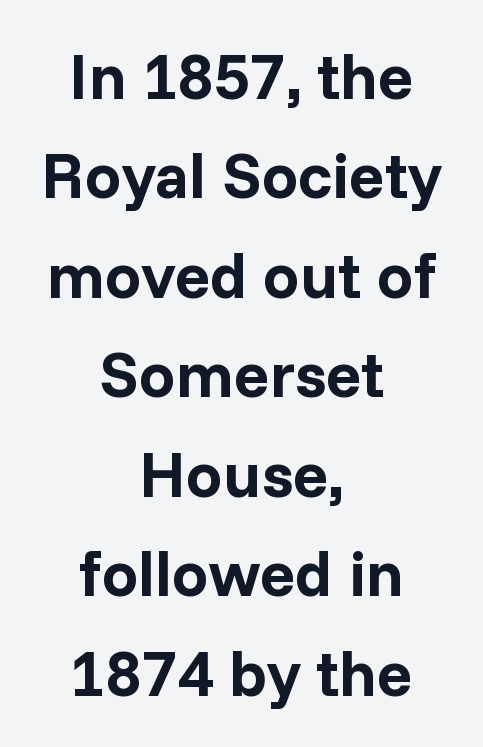
Q: Is the text bold? A: Yes.
Q: Is the text italic (slanted)? A: No, it is upright.
Q: Is the typeface a serif or a sans-serif typeface? A: Sans-serif.
Q: Is the text underlined? A: No.
Q: How is the paragraph aligned? A: Centered.
Q: Is the spacing between letters normal or unusually wide? A: Normal.
Q: Is the spacing between lines tight, normal or loose? A: Normal.
Q: Width (condensed, normal, or wide)? A: Normal.
Q: Stroke contrast? A: Low.
Q: x-height? A: Medium.
Q: Monospaced? A: No.
